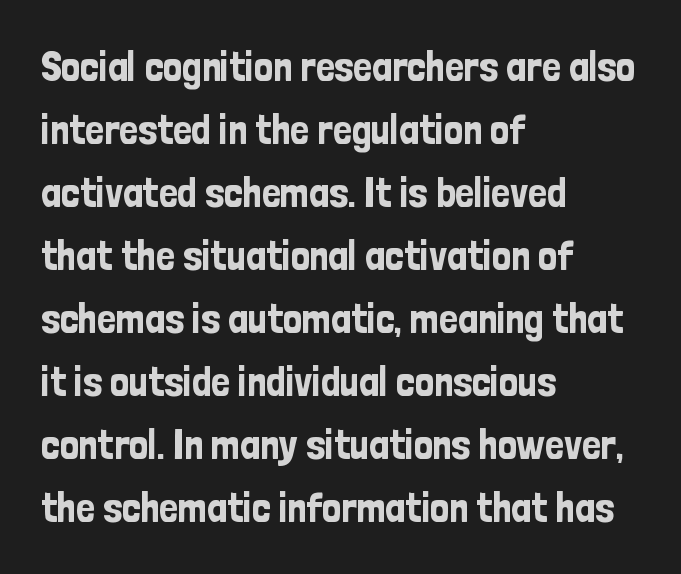
{"serif": "no", "italic": "no", "width": "condensed", "stroke_contrast": "low", "x_height": "medium", "monospaced": "no", "underline": "no", "align": "left", "line_spacing": "normal", "line_spacing_ratio": 1.5, "letter_spacing": "normal", "letter_spacing_em": 0.0, "glyph_px": 42}
